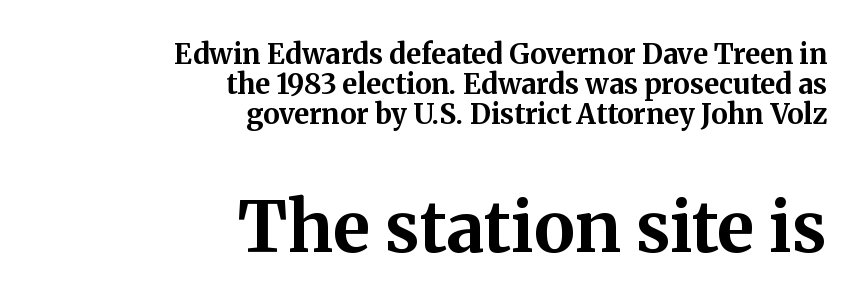
The image shows 70 px bold serif type, upright; set right-aligned, tight line spacing (1.08x), normal letter spacing, not underlined; the second (bottom) block is 2.5x larger; medium stroke contrast and a medium x-height.
